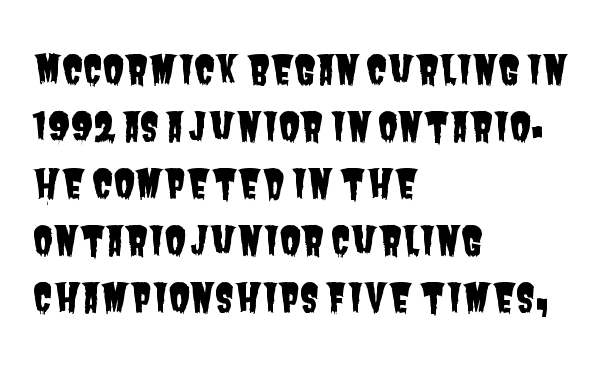
Q: Is the typeface a serif or a sans-serif typeface? A: Sans-serif.
Q: Is the text underlined? A: No.
Q: How is the paragraph aligned? A: Left-aligned.
Q: Is the spacing between letters normal or unusually wide? A: Normal.
Q: Is the spacing between lines tight, normal or loose? A: Normal.
Q: Width (condensed, normal, or wide)? A: Condensed.
Q: Stroke contrast? A: Low.
Q: x-height? A: Large.
Q: Monospaced? A: No.
